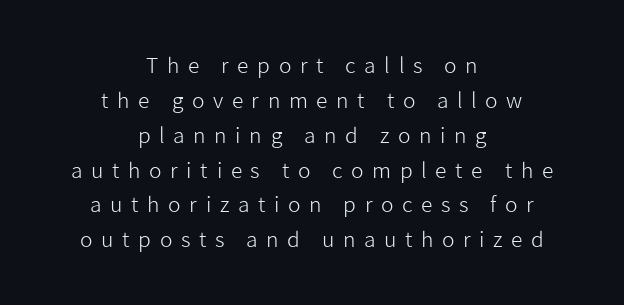
One-word summary of the alignment: center. No heavy texture on the line: the type isn't bold. Posture: straight, roman, zero tilt. These lines sit exactly where default settings would place them. The line texture is sparse and dotted thanks to wide tracking.
